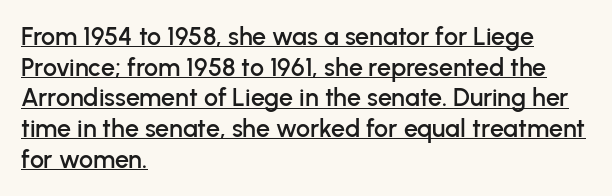
{"italic": "no", "underline": "yes", "align": "left", "line_spacing_ratio": 1.23, "letter_spacing": "normal", "letter_spacing_em": 0.0, "glyph_px": 25}
